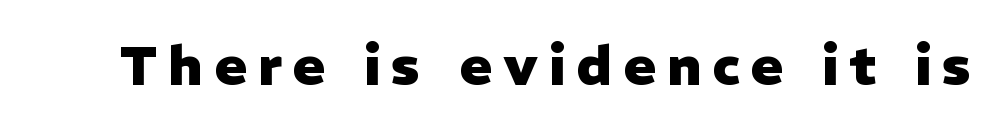
This is roman type, the default non-slanted kind. The rendering uses a bold face; every stroke is thick and dark. Is this a fixed-width face? No — the glyphs have proportional, varying widths. Nope, no serifs anywhere on these letters. The letters are spread apart with noticeably loose tracking. Check the space under the baseline: it is left empty.
